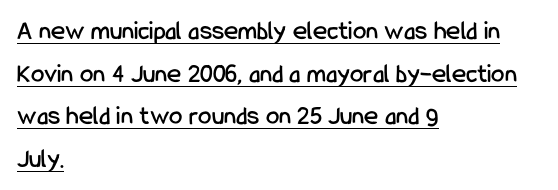
This sample keeps an unexceptional amount of space between lines. A classic flush-left, rag-right setting is used for this passage. If you drew a line through each stem, it would be perfectly vertical. The gaps between neighbouring characters are ordinary and unremarkable. Emphasis is given by a line drawn under the lettering.
